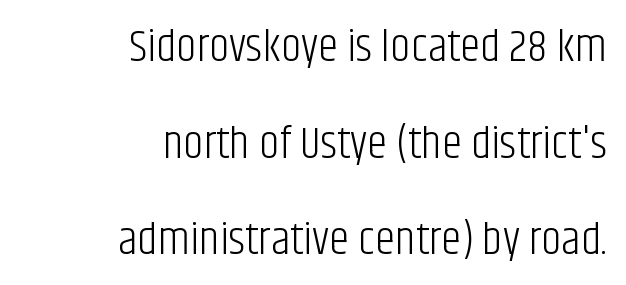
The image shows 46 px light, condensed sans-serif type, upright; set right-aligned, loose line spacing (2.1x), normal letter spacing, not underlined; low stroke contrast and a large x-height.
